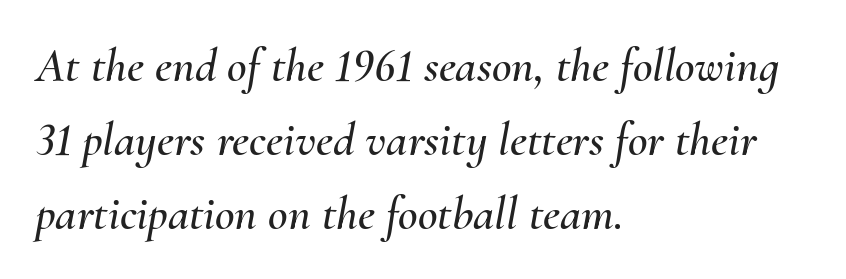
Q: Is the text italic (slanted)? A: Yes, it leans right by about 10 degrees.
Q: Is the text underlined? A: No.
Q: How is the paragraph aligned? A: Left-aligned.
Q: Is the spacing between letters normal or unusually wide? A: Normal.
Q: Is the spacing between lines tight, normal or loose? A: Normal.
Q: Width (condensed, normal, or wide)? A: Normal.
Q: Stroke contrast? A: Medium.
Q: x-height? A: Small.
Q: Monospaced? A: No.
